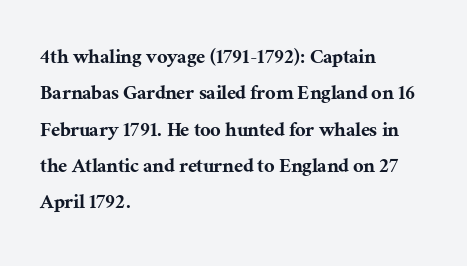
The image shows 23 px text type, upright; set left-aligned, normal line spacing (1.58x), normal letter spacing, not underlined.
